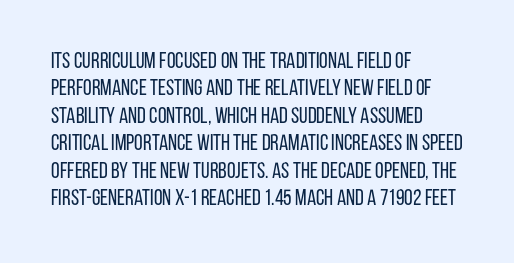
Counters stay open thanks to moderate or lighter strokes. All the whitespace from short lines collects on the right. Normally led — the rows are evenly, conventionally spaced. The glyphs are unaccompanied by any horizontal stroke below them.
